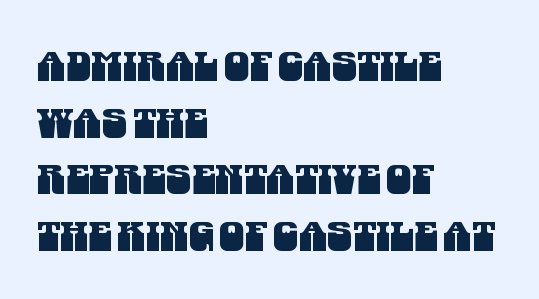
The image shows 41 px condensed sans-serif type; set left-aligned, normal line spacing (1.38x), normal letter spacing, not underlined; medium stroke contrast and a large x-height.
